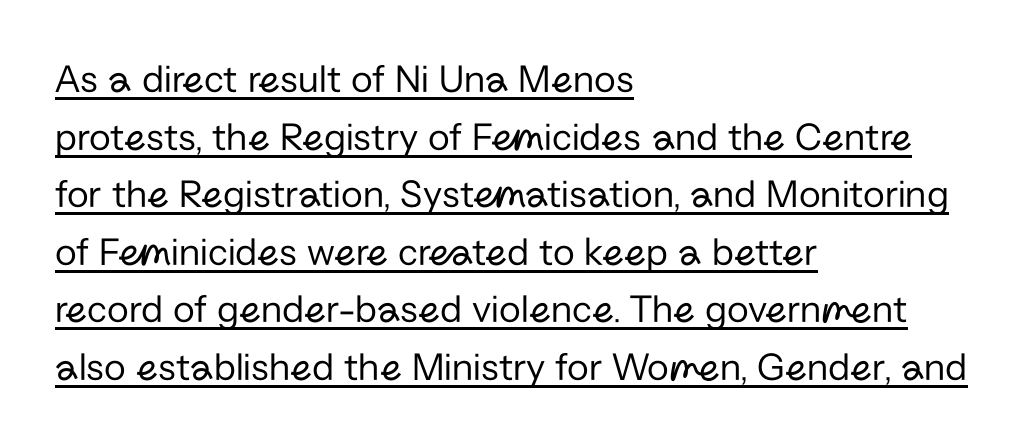
{"serif": "no", "italic": "no", "bold": "no", "weight": "regular", "width": "normal", "stroke_contrast": "low", "x_height": "medium", "monospaced": "no", "underline": "yes", "align": "left", "line_spacing": "normal", "line_spacing_ratio": 1.44, "letter_spacing": "normal", "letter_spacing_em": 0.0, "glyph_px": 40}
